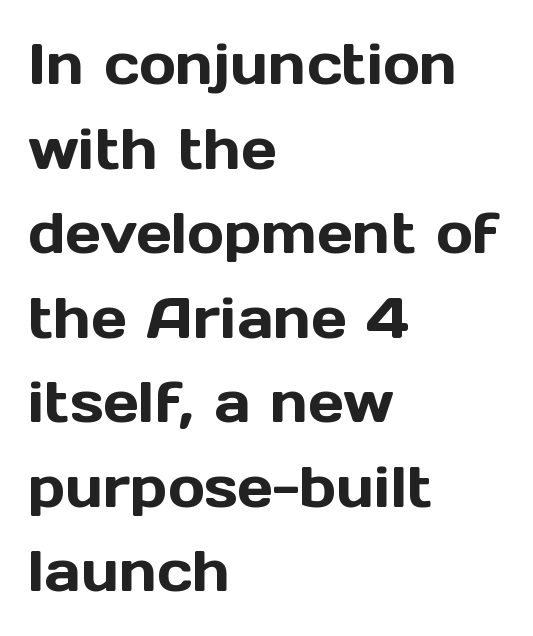
The image shows 56 px sans-serif type, upright; set left-aligned, normal line spacing (1.51x), normal letter spacing, not underlined; a medium x-height.
